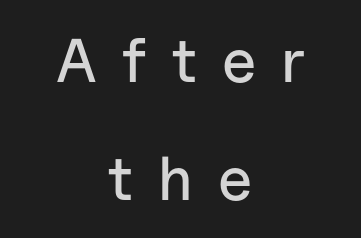
{"serif": "no", "italic": "no", "width": "normal", "stroke_contrast": "low", "x_height": "medium", "monospaced": "no", "underline": "no", "align": "center", "line_spacing": "loose", "line_spacing_ratio": 1.91, "letter_spacing": "wide", "letter_spacing_em": 0.41, "glyph_px": 62}
